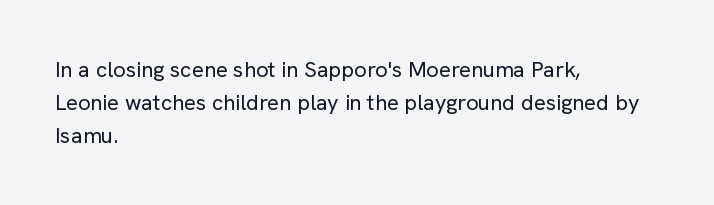
Q: Is the text bold? A: No.
Q: Is the text italic (slanted)? A: No, it is upright.
Q: Is the text underlined? A: No.
Q: How is the paragraph aligned? A: Left-aligned.
Q: Is the spacing between letters normal or unusually wide? A: Normal.
Q: Is the spacing between lines tight, normal or loose? A: Normal.
